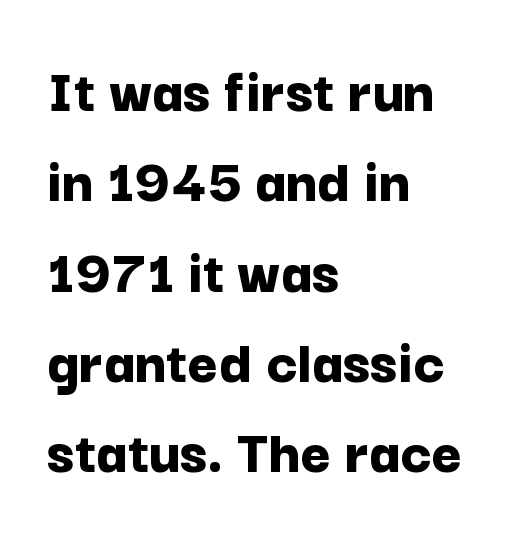
Typesetter's note: full bold, strokes at maximum text heaviness. The typeface chosen for these lines omits serifs. Descender tails drop into unmarked territory. Characters follow at the spacing the type designer built in.
